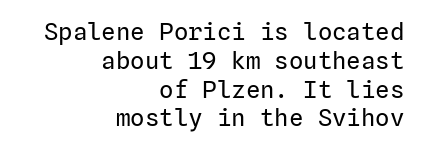
The image shows 24 px text type, upright; set right-aligned, line spacing 1.2x, normal letter spacing, not underlined.
